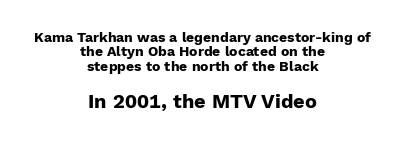
{"italic": "no", "bold": "yes", "underline": "no", "align": "center", "line_spacing": "tight", "line_spacing_ratio": 1.02, "letter_spacing": "normal", "letter_spacing_em": 0.0, "larger_block": "second", "size_ratio": 1.43, "glyph_px": 20}
